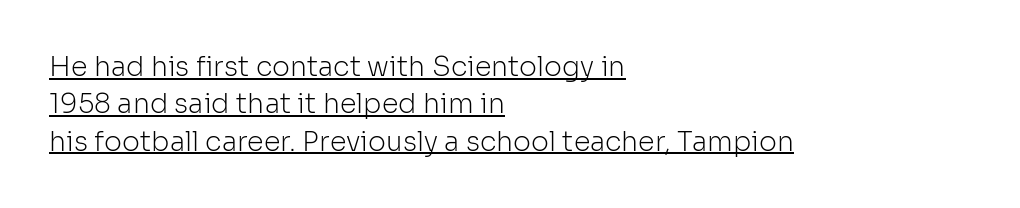
Emphasis is given by a line drawn under the lettering. If you drew a line through each stem, it would be perfectly vertical. Is this a heavy cut? Hardly; it is regular or lighter. The paragraph has a hard left edge and a soft right edge. Summary of vertical rhythm: regular, with standard interline spacing. Inter-character spacing is left at the font's built-in metrics.
